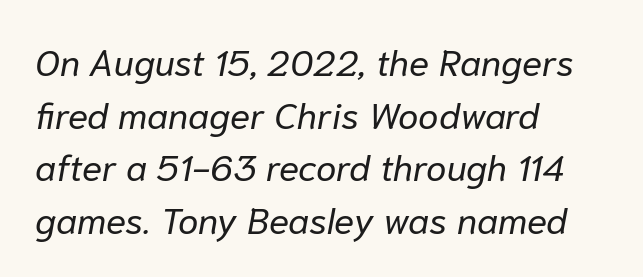
The image shows 37 px regular-weight type, italic (leaning right); set left-aligned, normal line spacing (1.42x), normal letter spacing, not underlined; low stroke contrast and a medium x-height.
